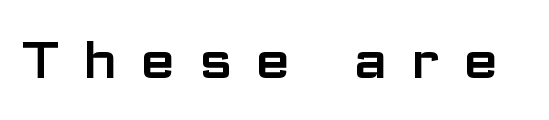
The image shows 51 px wide sans-serif type, upright; set unusually wide letter spacing (+0.46 em), not underlined; low stroke contrast and a medium x-height.
